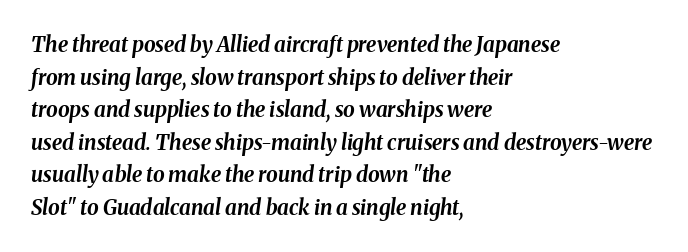
{"italic": "yes", "lean": "right", "slant_degrees": 8, "bold": "yes", "underline": "no", "align": "left", "line_spacing": "normal", "line_spacing_ratio": 1.55, "letter_spacing": "normal", "letter_spacing_em": 0.0, "glyph_px": 21}
